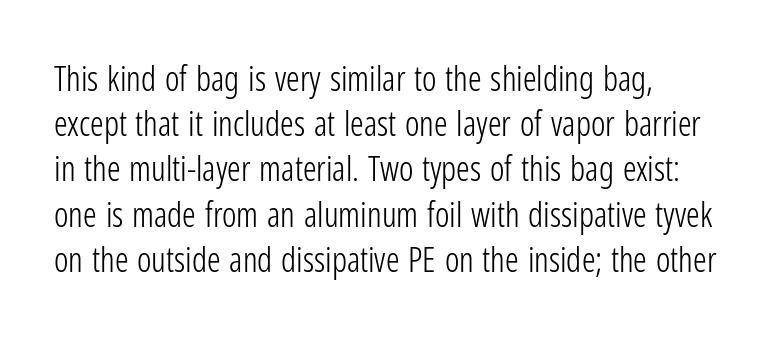
Compared with typical paragraphs, the rows here are spaced about the same. Stems and bowls with no extra thickness — not bold. You could call the tracking neutral — neither tight nor loose. Varying glyph widths throughout — classic text-font behaviour. Just letters on the line, the space beneath them empty.
